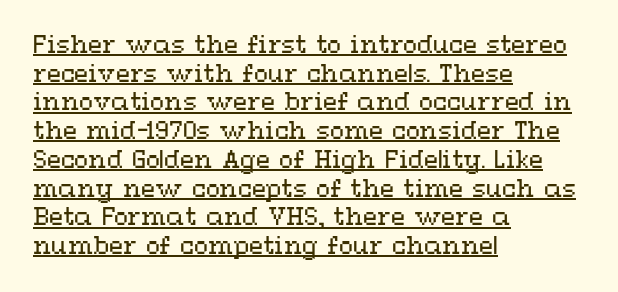
Q: Is the text bold? A: No.
Q: Is the text italic (slanted)? A: No, it is upright.
Q: Is the text underlined? A: Yes.
Q: How is the paragraph aligned? A: Left-aligned.
Q: Is the spacing between letters normal or unusually wide? A: Normal.
Q: Is the spacing between lines tight, normal or loose? A: Normal.
